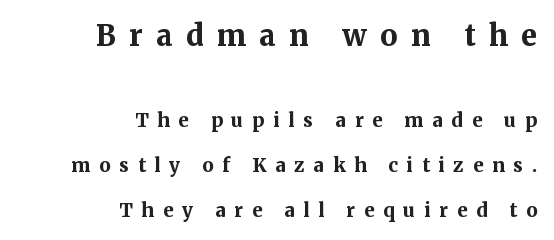
{"serif": "yes", "italic": "no", "bold": "yes", "weight": "bold", "width": "normal", "stroke_contrast": "medium", "x_height": "medium", "monospaced": "no", "underline": "no", "align": "right", "line_spacing": "loose", "line_spacing_ratio": 2.35, "letter_spacing": "wide", "letter_spacing_em": 0.46, "larger_block": "first", "size_ratio": 1.53, "glyph_px": 29}
